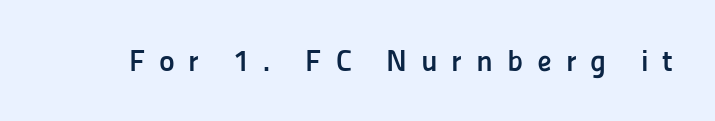
{"serif": "no", "italic": "no", "bold": "yes", "weight": "semibold", "width": "normal", "stroke_contrast": "low", "x_height": "medium", "monospaced": "no", "underline": "no", "letter_spacing": "wide", "letter_spacing_em": 0.46, "glyph_px": 30}
